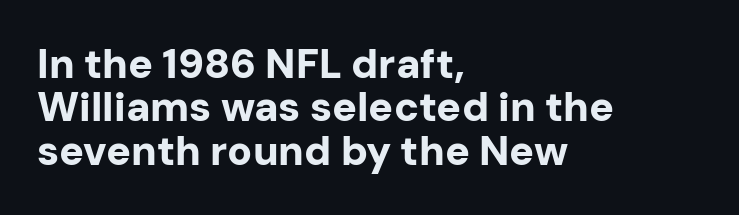
{"serif": "no", "italic": "no", "bold": "yes", "weight": "bold", "width": "normal", "stroke_contrast": "low", "x_height": "medium", "monospaced": "no", "underline": "no", "align": "left", "line_spacing": "tight", "line_spacing_ratio": 1.06, "letter_spacing": "normal", "letter_spacing_em": 0.0, "glyph_px": 41}
